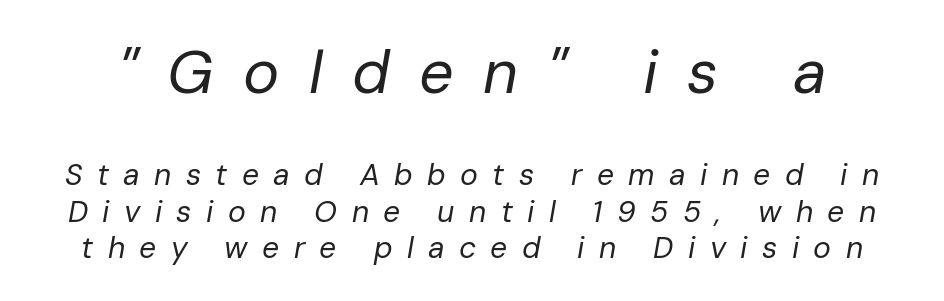
Q: Is the text bold? A: No.
Q: Is the text italic (slanted)? A: Yes, it leans right by about 10 degrees.
Q: Is the text underlined? A: No.
Q: Is the spacing between letters normal or unusually wide? A: Unusually wide.
Q: Which block of text is set in a larger size, the first (top) or the second (bottom)? A: The first (top) one.
Q: Width (condensed, normal, or wide)? A: Normal.
Q: Stroke contrast? A: Low.
Q: x-height? A: Medium.
Q: Monospaced? A: No.
